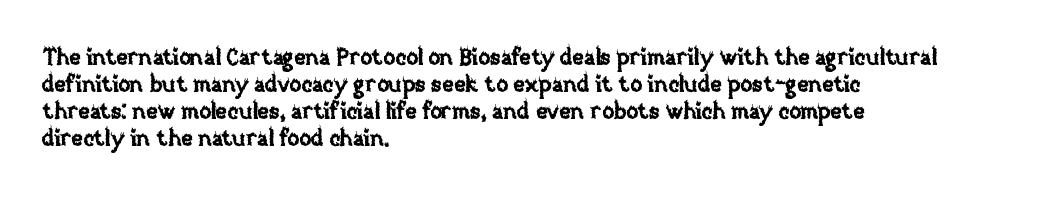
Q: Is the text italic (slanted)? A: No, it is upright.
Q: Is the text underlined? A: No.
Q: How is the paragraph aligned? A: Left-aligned.
Q: Is the spacing between letters normal or unusually wide? A: Normal.
